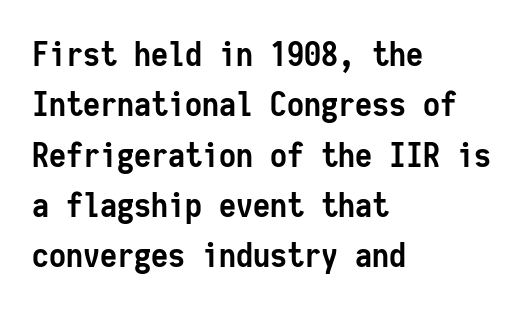
{"serif": "no", "italic": "no", "bold": "yes", "weight": "semibold", "width": "condensed", "stroke_contrast": "low", "x_height": "medium", "monospaced": "yes", "underline": "no", "align": "left", "line_spacing": "normal", "line_spacing_ratio": 1.48, "letter_spacing": "normal", "letter_spacing_em": 0.0, "glyph_px": 34}
